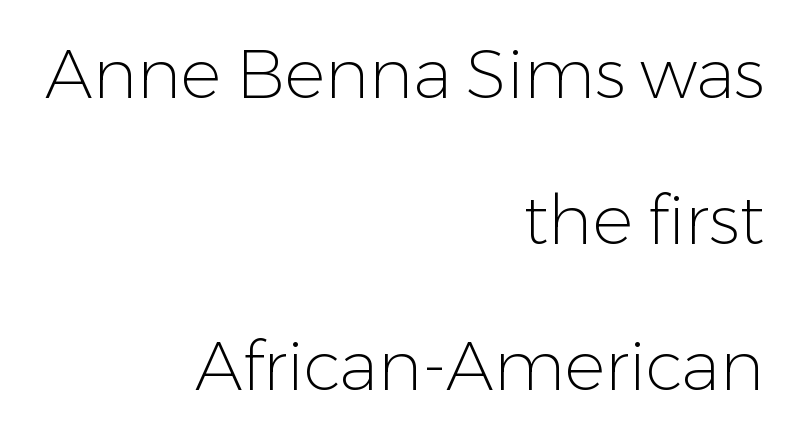
Q: Is the text bold? A: No.
Q: Is the text italic (slanted)? A: No, it is upright.
Q: Is the typeface a serif or a sans-serif typeface? A: Sans-serif.
Q: Is the text underlined? A: No.
Q: How is the paragraph aligned? A: Right-aligned.
Q: Is the spacing between letters normal or unusually wide? A: Normal.
Q: Is the spacing between lines tight, normal or loose? A: Loose.
Q: Width (condensed, normal, or wide)? A: Normal.
Q: Stroke contrast? A: Low.
Q: x-height? A: Medium.
Q: Monospaced? A: No.
